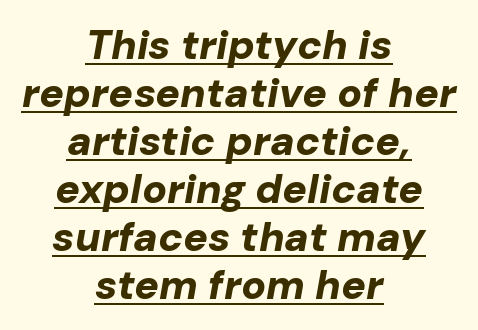
Q: Is the text bold? A: Yes.
Q: Is the text italic (slanted)? A: Yes, it leans right by about 10 degrees.
Q: Is the text underlined? A: Yes.
Q: How is the paragraph aligned? A: Centered.
Q: Is the spacing between letters normal or unusually wide? A: Normal.
Q: Width (condensed, normal, or wide)? A: Normal.
Q: Stroke contrast? A: Low.
Q: x-height? A: Medium.
Q: Monospaced? A: No.
